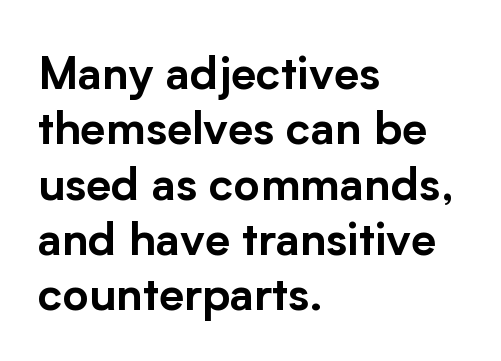
Is this a fixed-width face? No — the glyphs have proportional, varying widths. Honestly, there is no underline to notice here at all. Characters follow at the spacing the type designer built in. Designer's note — italics off, roman on. The font family rendered here belongs to the sans-serif group.
